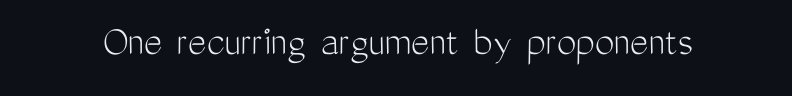
{"serif": "no", "italic": "no", "bold": "no", "weight": "light", "width": "condensed", "stroke_contrast": "medium", "x_height": "medium", "monospaced": "no", "underline": "no", "letter_spacing": "normal", "letter_spacing_em": 0.0, "glyph_px": 44}
